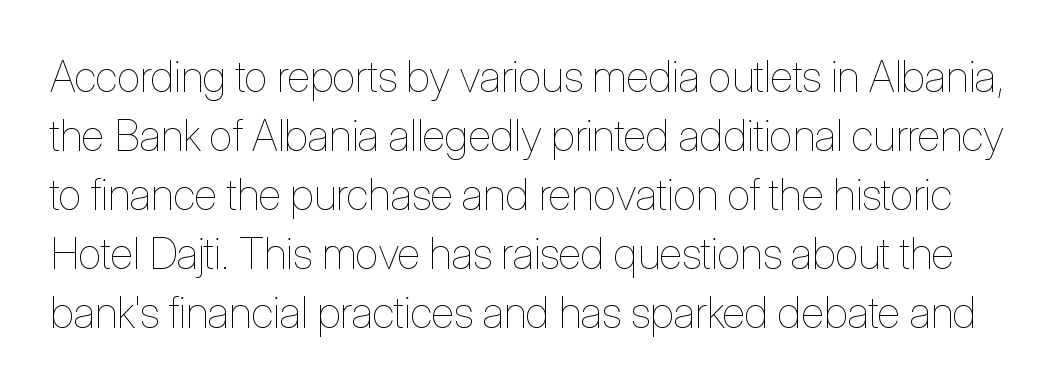
{"italic": "no", "bold": "no", "weight": "thin", "width": "condensed", "stroke_contrast": "low", "x_height": "medium", "monospaced": "no", "underline": "no", "line_spacing": "normal", "line_spacing_ratio": 1.37, "letter_spacing": "normal", "letter_spacing_em": 0.0, "glyph_px": 43}
